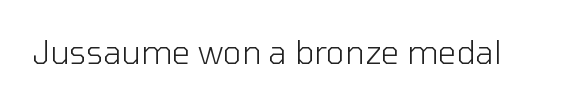
{"serif": "no", "italic": "no", "bold": "no", "weight": "light", "width": "normal", "stroke_contrast": "low", "x_height": "medium", "monospaced": "no", "underline": "no", "letter_spacing": "normal", "letter_spacing_em": 0.0, "glyph_px": 32}
